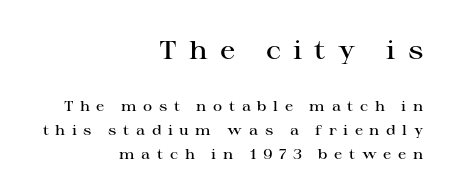
Notice how the passage keeps a crisp vertical edge on the right only. The leading is moderate, giving the passage an even texture. Posture: vertical. Does extra space separate the letters? Yes, quite a lot of it. Unmarked baselines from the first word to the last. You get the large type first, then a drop to smaller type.
